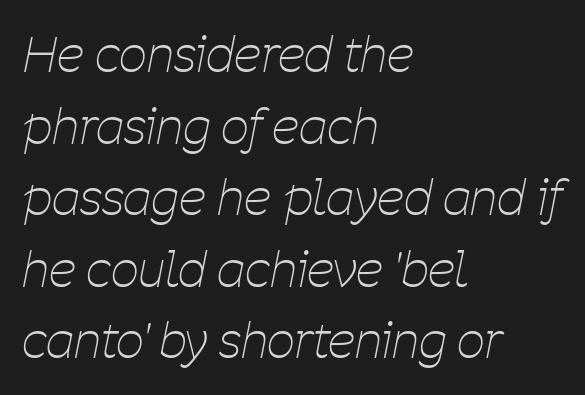
The image shows 49 px thin, condensed type, italic (leaning right); set left-aligned, normal line spacing (1.46x), normal letter spacing, not underlined; low stroke contrast and a medium x-height.
